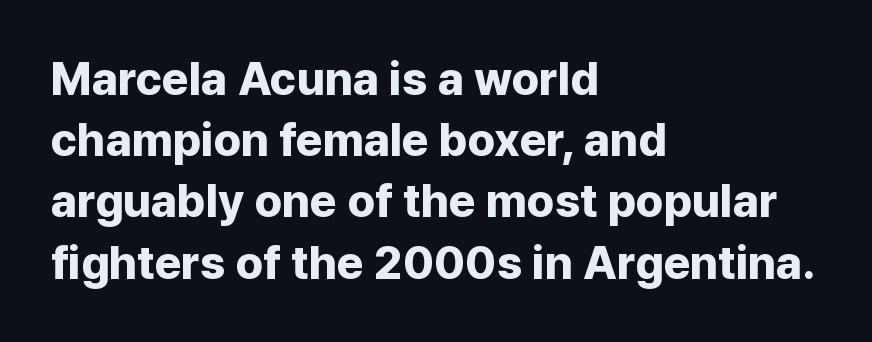
Examine the stroke ends and you'll find no serifs. Designer's note — italics off, roman on. Each row of text sits above clean, open space. The rendering uses a moderate line-height, typical for paragraphs. Is this a fixed-width face? No — the glyphs have proportional, varying widths.
